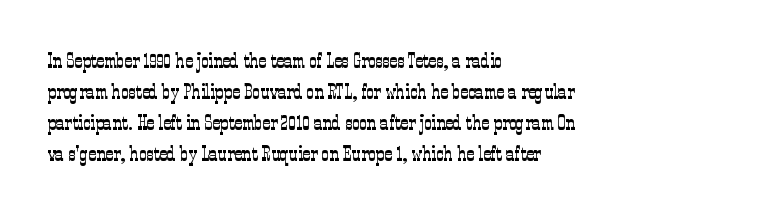
No chunkiness to these letters — they're not bold. The area under the type is left untouched. This rendering uses left alignment, leaving the right contour irregular. The font's upright variant was chosen for this text. Compared with typical body copy, the letter spacing here is the same.
